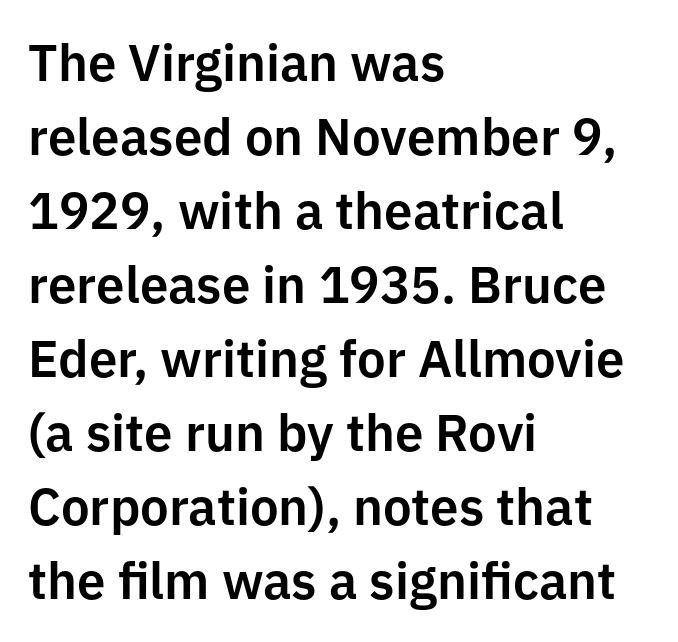
Q: Is the text italic (slanted)? A: No, it is upright.
Q: Is the typeface a serif or a sans-serif typeface? A: Sans-serif.
Q: Is the text underlined? A: No.
Q: How is the paragraph aligned? A: Left-aligned.
Q: Is the spacing between letters normal or unusually wide? A: Normal.
Q: Is the spacing between lines tight, normal or loose? A: Normal.
Q: Width (condensed, normal, or wide)? A: Normal.
Q: Stroke contrast? A: Low.
Q: x-height? A: Medium.
Q: Monospaced? A: No.
